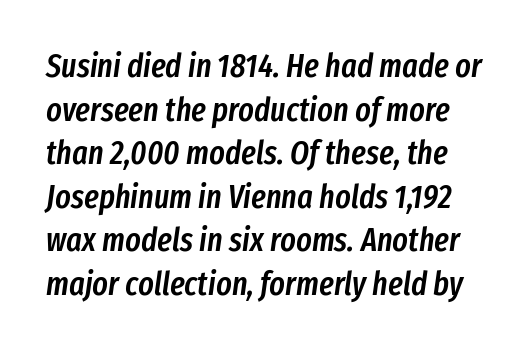
Proportional: the letters do not fall into vertical columns. Looking at the ascenders, they clearly lean. Rule under the text: the space is simply empty. Caption: standard tracking, unaltered. Honestly, the row spacing looks completely unremarkable.
